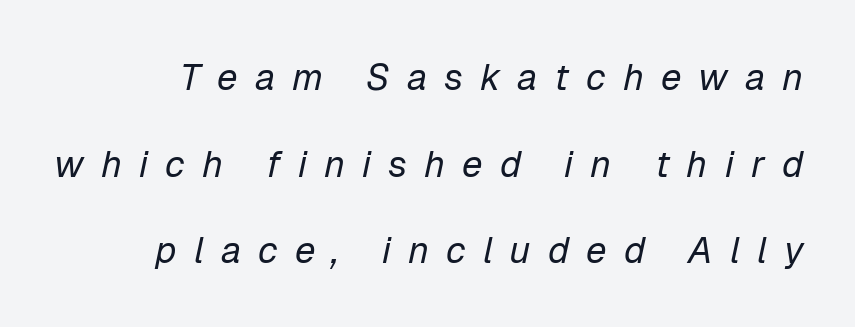
Think standard paragraph weight, or any step lighter than that. Characters are canted at an angle relative to the baseline's perpendicular. Summary of vertical rhythm: relaxed, with wide interline spacing. The passage shown is typed in a proportional face where columns would drift. This rendering features lettering with no underline.
